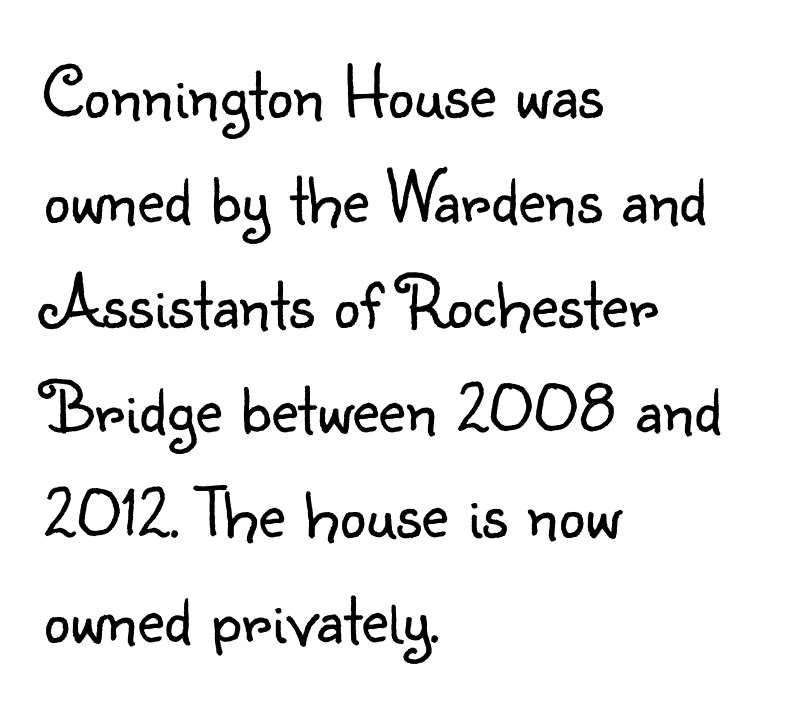
Q: Is the text bold? A: No.
Q: Is the text italic (slanted)? A: No, it is upright.
Q: Is the typeface a serif or a sans-serif typeface? A: Sans-serif.
Q: Is the text underlined? A: No.
Q: How is the paragraph aligned? A: Left-aligned.
Q: Is the spacing between letters normal or unusually wide? A: Normal.
Q: Is the spacing between lines tight, normal or loose? A: Normal.
Q: Width (condensed, normal, or wide)? A: Normal.
Q: Stroke contrast? A: Low.
Q: x-height? A: Small.
Q: Monospaced? A: No.
